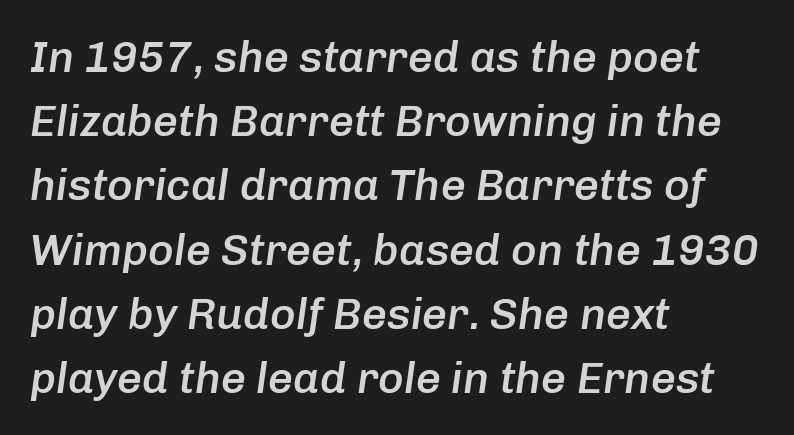
An italicized treatment has been applied to the whole sample. A bare baseline throughout the passage. The strokes are fattened partway — semibold, not bold. Does extra space separate the letters? No, they use regular spacing. Regular leading.
